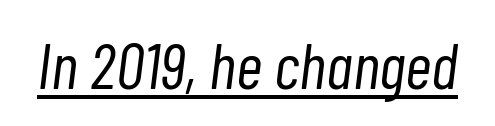
{"italic": "yes", "lean": "right", "slant_degrees": 7, "bold": "no", "weight": "light", "width": "condensed", "stroke_contrast": "low", "x_height": "medium", "monospaced": "no", "underline": "yes", "letter_spacing": "normal", "letter_spacing_em": 0.0, "glyph_px": 65}
